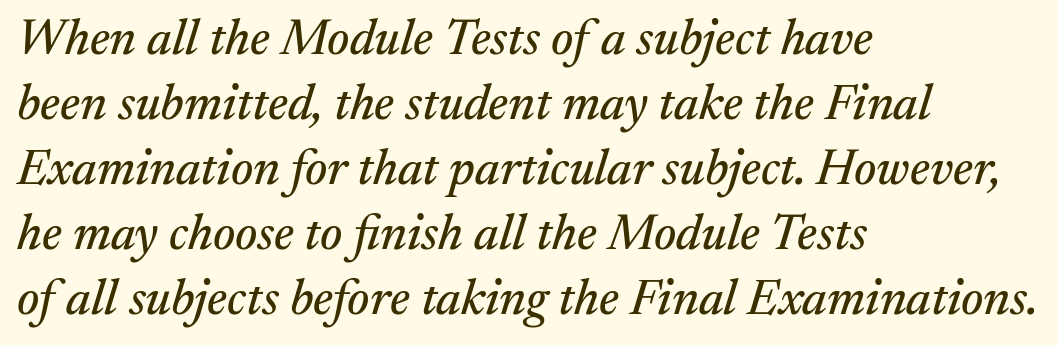
Q: Is the text italic (slanted)? A: Yes, it leans right by about 17 degrees.
Q: Is the typeface a serif or a sans-serif typeface? A: Serif.
Q: Is the text underlined? A: No.
Q: How is the paragraph aligned? A: Left-aligned.
Q: Is the spacing between letters normal or unusually wide? A: Normal.
Q: Is the spacing between lines tight, normal or loose? A: Normal.
Q: Width (condensed, normal, or wide)? A: Normal.
Q: Stroke contrast? A: Medium.
Q: x-height? A: Medium.
Q: Monospaced? A: No.
